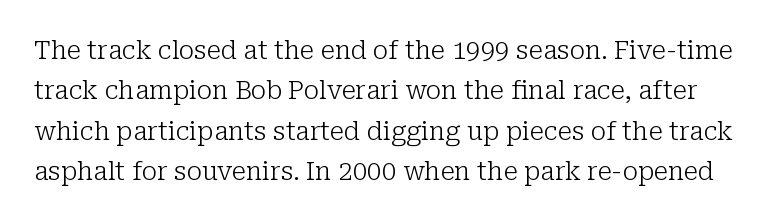
{"italic": "no", "bold": "no", "underline": "no", "line_spacing": "normal", "line_spacing_ratio": 1.55, "letter_spacing": "normal", "letter_spacing_em": 0.0, "glyph_px": 26}
